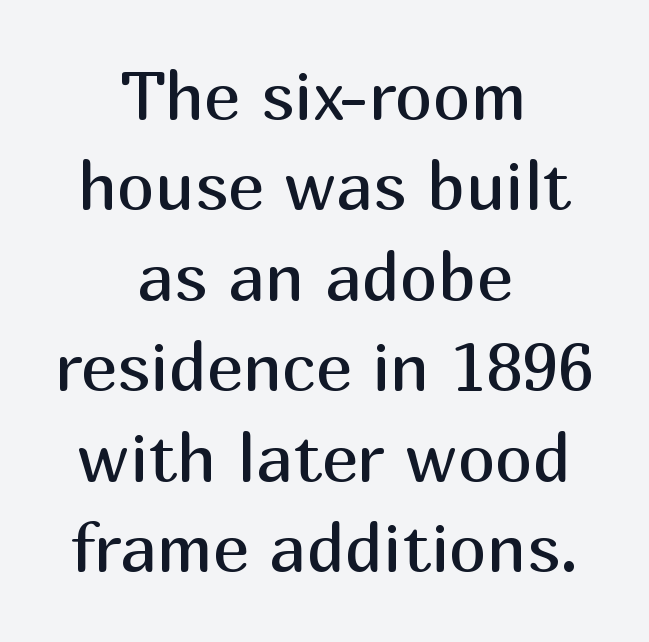
Q: Is the text bold? A: No.
Q: Is the text italic (slanted)? A: No, it is upright.
Q: Is the typeface a serif or a sans-serif typeface? A: Sans-serif.
Q: Is the text underlined? A: No.
Q: How is the paragraph aligned? A: Centered.
Q: Is the spacing between letters normal or unusually wide? A: Normal.
Q: Is the spacing between lines tight, normal or loose? A: Normal.
Q: Width (condensed, normal, or wide)? A: Normal.
Q: Stroke contrast? A: Medium.
Q: x-height? A: Medium.
Q: Monospaced? A: No.
